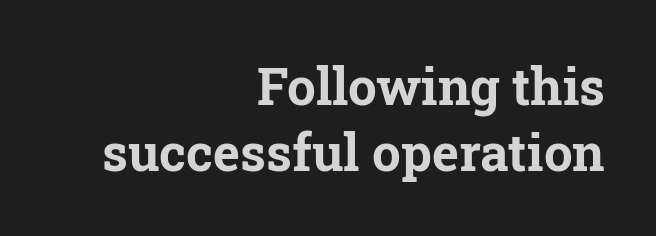
Q: Is the text bold? A: Yes.
Q: Is the text italic (slanted)? A: No, it is upright.
Q: Is the typeface a serif or a sans-serif typeface? A: Serif.
Q: Is the text underlined? A: No.
Q: How is the paragraph aligned? A: Right-aligned.
Q: Is the spacing between letters normal or unusually wide? A: Normal.
Q: Is the spacing between lines tight, normal or loose? A: Normal.
Q: Width (condensed, normal, or wide)? A: Normal.
Q: Stroke contrast? A: Low.
Q: x-height? A: Medium.
Q: Monospaced? A: No.
